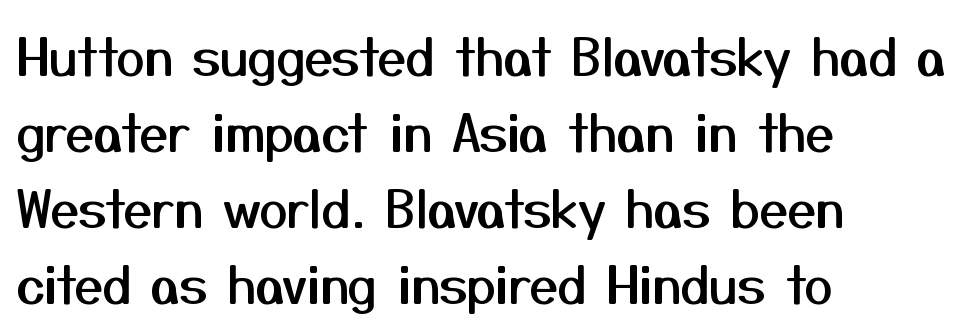
The image shows 51 px sans-serif type, upright; set left-aligned, normal line spacing (1.49x), normal letter spacing, not underlined; medium stroke contrast and a medium x-height.
